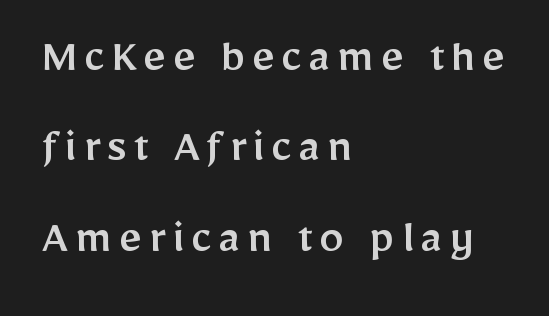
The image shows 50 px sans-serif type, upright; set left-aligned, line spacing 1.81x, not underlined; low stroke contrast and a medium x-height.
